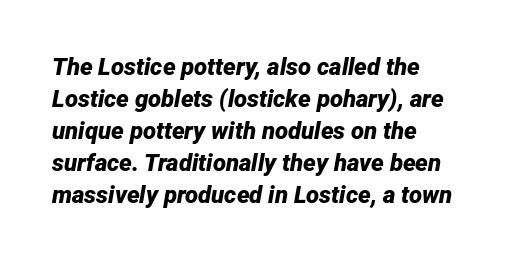
Q: Is the text bold? A: Yes.
Q: Is the text italic (slanted)? A: Yes, it leans right by about 12 degrees.
Q: Is the text underlined? A: No.
Q: How is the paragraph aligned? A: Left-aligned.
Q: Is the spacing between letters normal or unusually wide? A: Normal.
Q: Is the spacing between lines tight, normal or loose? A: Normal.
